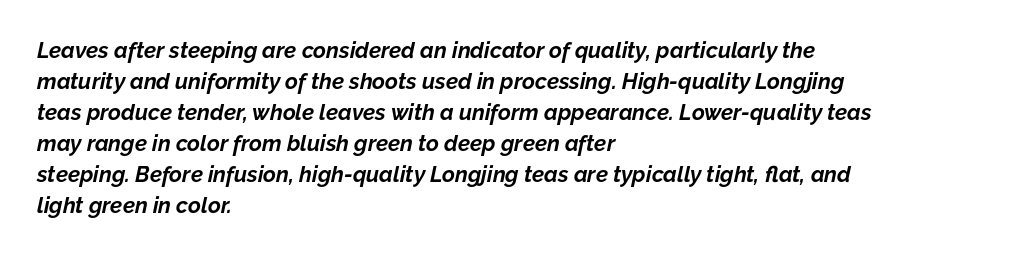
The image shows 22 px bold type, italic (leaning right); set left-aligned, normal line spacing (1.41x), normal letter spacing, not underlined.
